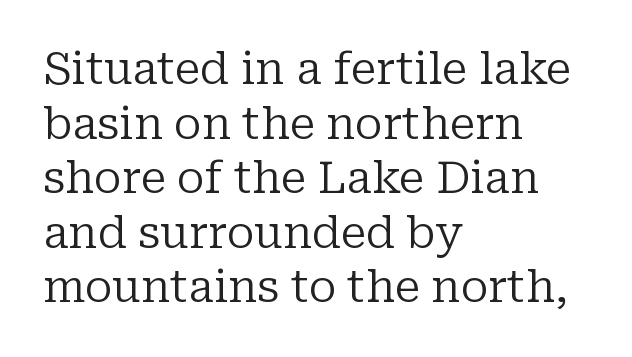
Q: Is the text bold? A: No.
Q: Is the text italic (slanted)? A: No, it is upright.
Q: Is the typeface a serif or a sans-serif typeface? A: Serif.
Q: Is the text underlined? A: No.
Q: How is the paragraph aligned? A: Left-aligned.
Q: Is the spacing between letters normal or unusually wide? A: Normal.
Q: Width (condensed, normal, or wide)? A: Normal.
Q: Stroke contrast? A: Low.
Q: x-height? A: Medium.
Q: Monospaced? A: No.
